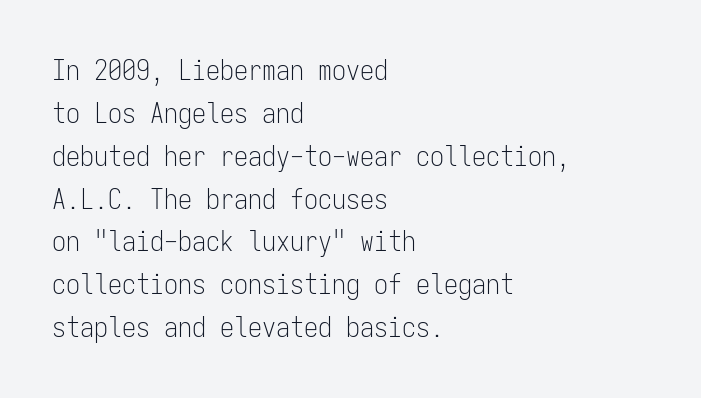
The strip under each line holds only bare page. Is this a heavy cut? Hardly; it is regular or lighter. Ascenders rise straight up at ninety degrees. The rendering uses typewriter-style spacing with identical character cells.
